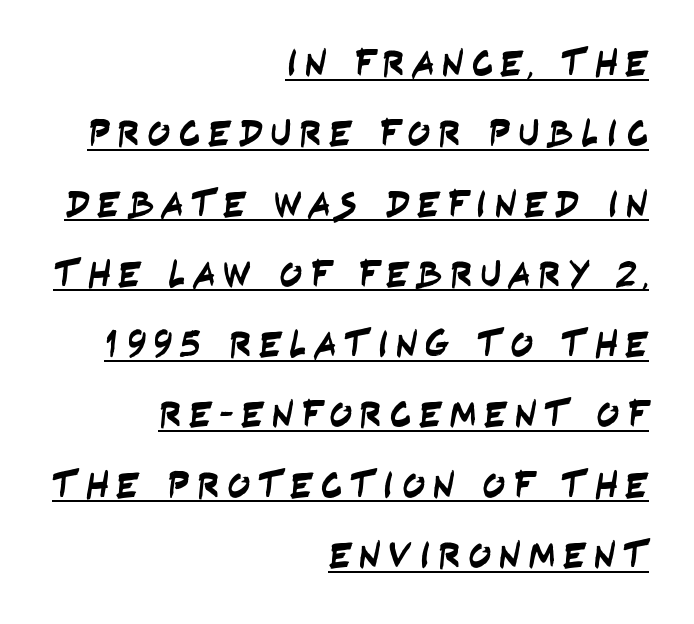
{"serif": "no", "width": "condensed", "stroke_contrast": "low", "x_height": "large", "monospaced": "no", "underline": "yes", "align": "right", "line_spacing_ratio": 1.85, "glyph_px": 38}
